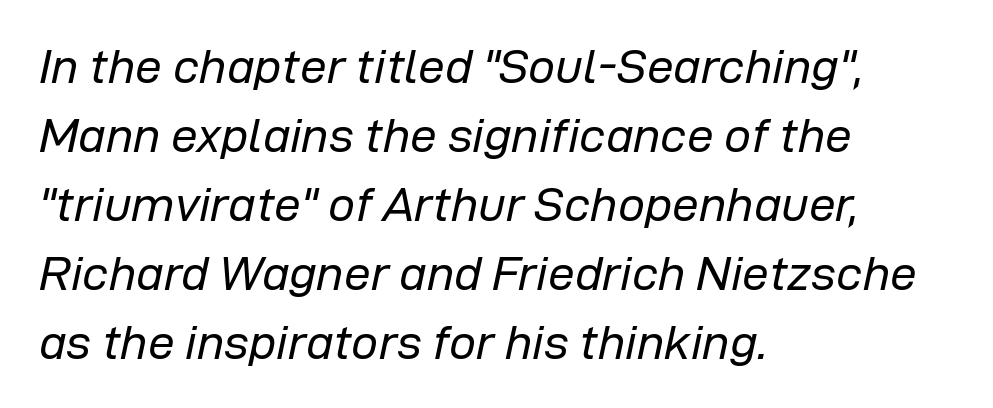
{"italic": "yes", "lean": "right", "slant_degrees": 12, "bold": "no", "weight": "regular", "width": "normal", "stroke_contrast": "low", "x_height": "medium", "monospaced": "no", "underline": "no", "align": "left", "line_spacing": "normal", "line_spacing_ratio": 1.44, "letter_spacing": "normal", "letter_spacing_em": 0.0, "glyph_px": 48}
